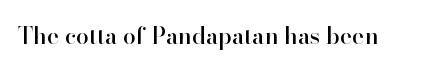
Q: Is the text italic (slanted)? A: No, it is upright.
Q: Is the text underlined? A: No.
Q: Is the spacing between letters normal or unusually wide? A: Normal.
